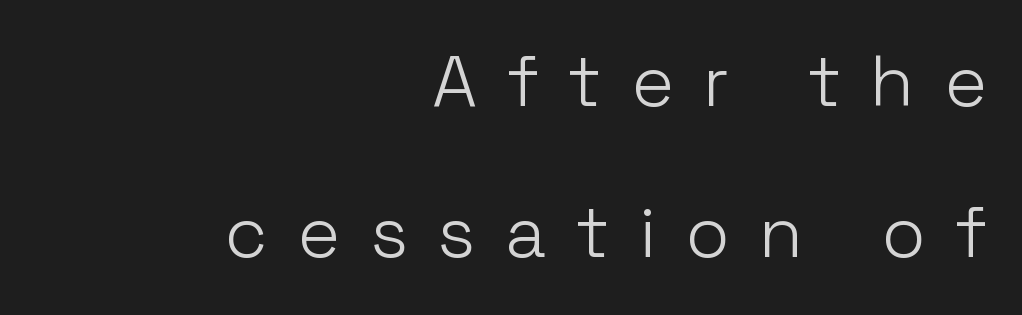
Q: Is the text bold? A: No.
Q: Is the text italic (slanted)? A: No, it is upright.
Q: Is the typeface a serif or a sans-serif typeface? A: Sans-serif.
Q: Is the text underlined? A: No.
Q: How is the paragraph aligned? A: Right-aligned.
Q: Is the spacing between letters normal or unusually wide? A: Unusually wide.
Q: Is the spacing between lines tight, normal or loose? A: Loose.
Q: Width (condensed, normal, or wide)? A: Normal.
Q: Stroke contrast? A: Low.
Q: x-height? A: Medium.
Q: Monospaced? A: No.
